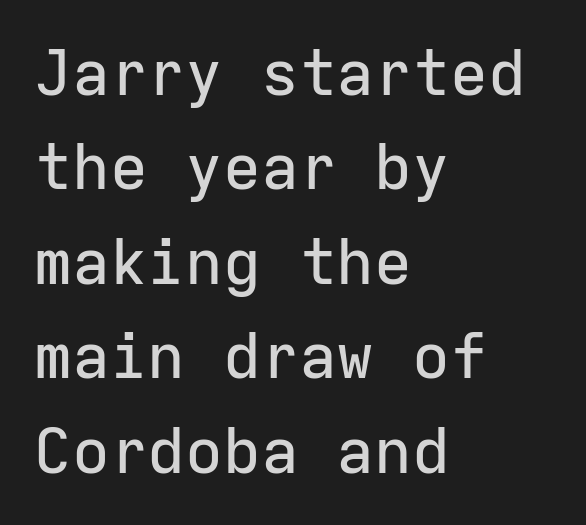
The image shows 63 px sans-serif type, upright, monospaced; set left-aligned, normal line spacing (1.5x), normal letter spacing, not underlined; low stroke contrast and a medium x-height.
